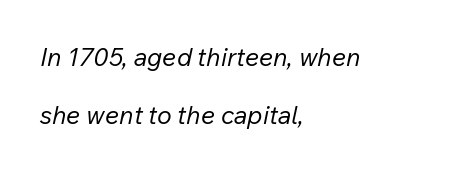
Q: Is the text bold? A: No.
Q: Is the text italic (slanted)? A: Yes, it leans right by about 12 degrees.
Q: Is the text underlined? A: No.
Q: How is the paragraph aligned? A: Left-aligned.
Q: Is the spacing between letters normal or unusually wide? A: Normal.
Q: Is the spacing between lines tight, normal or loose? A: Loose.
